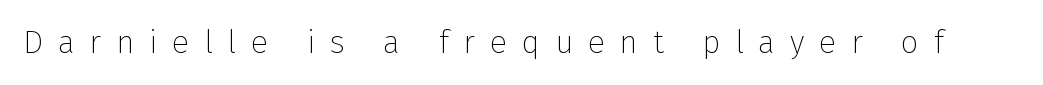
Weight class: somewhere from thin through regular. These lines are rendered in a variable-pitch font. These lines are composed in type without serifs. Posture: vertical. The rendering inserts visible extra space after every character.
